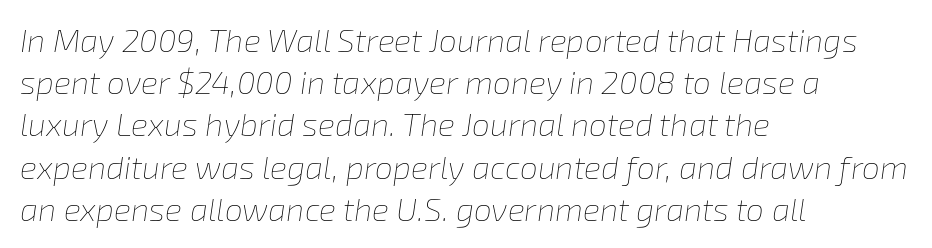
Each letter keeps its own natural width here, so spacing adapts to shape. Vertical spacing — default. Words appear dense and cohesive because spacing is normal. Weight: not bold — regular or lighter. Each line starts at the same left margin while the right side varies.
